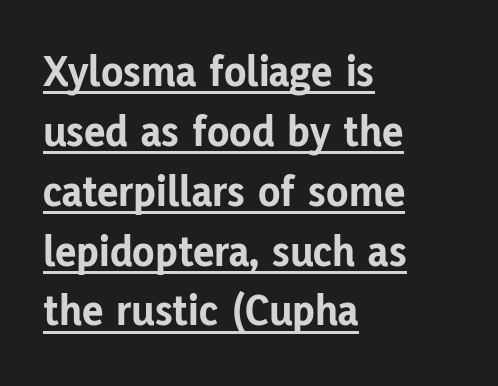
Underlined type. Think of a printed novel: that variable character pitch is what you see here. Typographically, this falls in the sans-serif category. The leading is moderate, giving the passage an even texture. In CSS terms this would be text-align: left.
